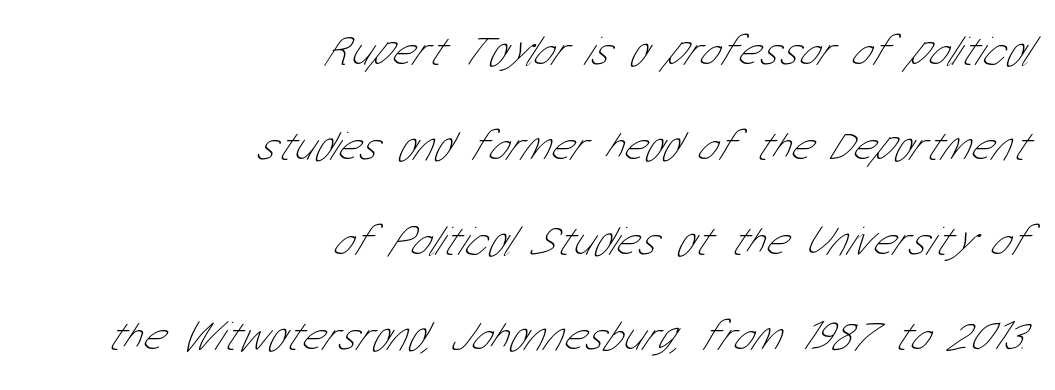
The lines in this sample share a right terminus and differ only in where they begin. The typeface has the unassuming heft of standard copy or less. To sum up the face: it is a sans, with no serifs. How would I describe the line gaps? Wide and relaxed. Anything drawn beneath the words? Only blank space.
